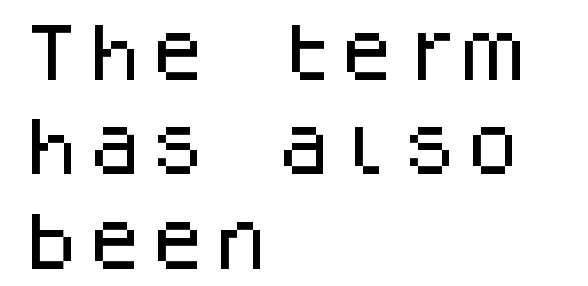
Compared with typical body copy, the letter spacing here is the same. Posture: straight, roman, zero tilt. The space between consecutive lines is moderate. Do the characters align in a grid? Yes, the font is monospaced. Grotesque or geometric, the face here clearly has no serifs.
